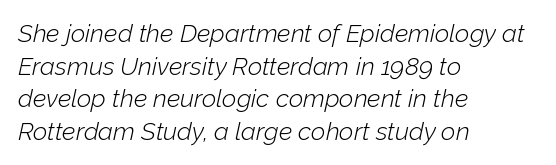
Q: Is the text bold? A: No.
Q: Is the text italic (slanted)? A: Yes, it leans right by about 12 degrees.
Q: Is the text underlined? A: No.
Q: How is the paragraph aligned? A: Left-aligned.
Q: Is the spacing between letters normal or unusually wide? A: Normal.
Q: Is the spacing between lines tight, normal or loose? A: Normal.
